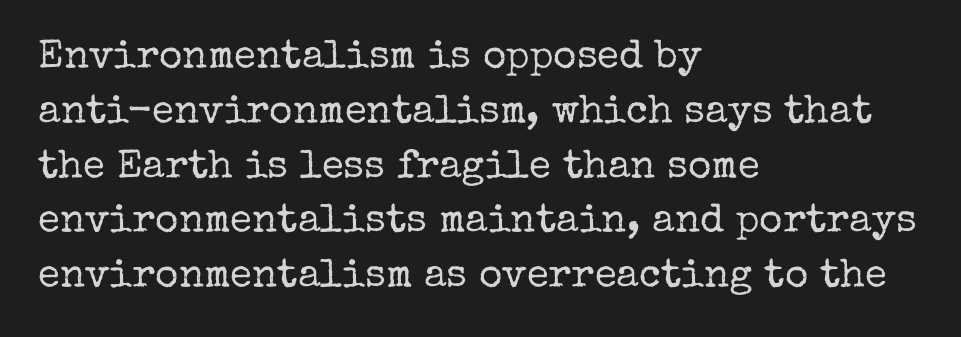
Q: Is the text bold? A: No.
Q: Is the text italic (slanted)? A: No, it is upright.
Q: Is the typeface a serif or a sans-serif typeface? A: Serif.
Q: Is the text underlined? A: No.
Q: How is the paragraph aligned? A: Left-aligned.
Q: Is the spacing between letters normal or unusually wide? A: Normal.
Q: Is the spacing between lines tight, normal or loose? A: Normal.
Q: Width (condensed, normal, or wide)? A: Normal.
Q: Stroke contrast? A: Low.
Q: x-height? A: Medium.
Q: Monospaced? A: No.
